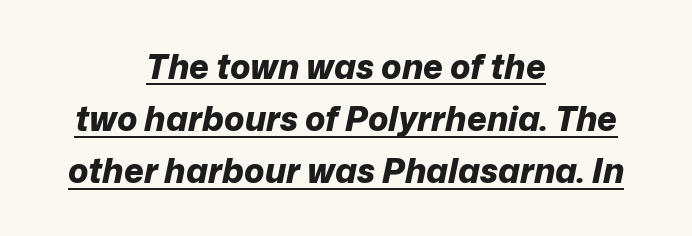
Q: Is the text bold? A: Yes.
Q: Is the text italic (slanted)? A: Yes, it leans right by about 12 degrees.
Q: Is the text underlined? A: Yes.
Q: How is the paragraph aligned? A: Centered.
Q: Is the spacing between letters normal or unusually wide? A: Normal.
Q: Is the spacing between lines tight, normal or loose? A: Normal.
Q: Width (condensed, normal, or wide)? A: Normal.
Q: Stroke contrast? A: Low.
Q: x-height? A: Medium.
Q: Monospaced? A: No.
